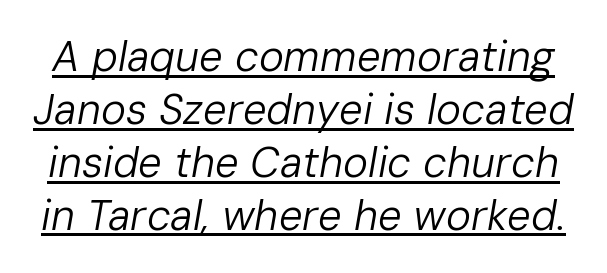
Q: Is the text bold? A: No.
Q: Is the text italic (slanted)? A: Yes, it leans right by about 10 degrees.
Q: Is the text underlined? A: Yes.
Q: Is the spacing between letters normal or unusually wide? A: Normal.
Q: Is the spacing between lines tight, normal or loose? A: Normal.
Q: Width (condensed, normal, or wide)? A: Normal.
Q: Stroke contrast? A: Low.
Q: x-height? A: Medium.
Q: Monospaced? A: No.
